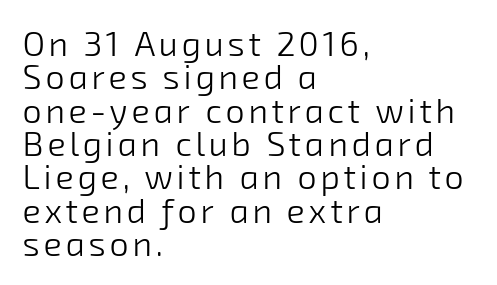
These lines are rendered in a variable-pitch font. The font family rendered here belongs to the sans-serif group. Short and long lines alike share a common starting point at left. Notice how descenders almost collide with the ascenders below — that's tight leading. Just letters on the line, the space beneath them empty.
